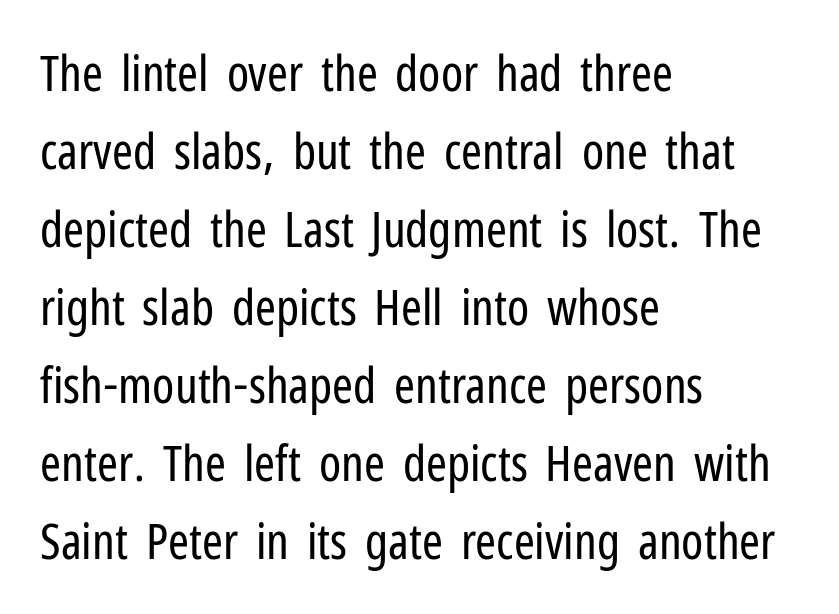
The image shows 50 px regular-weight, condensed sans-serif type, upright; set left-aligned, normal line spacing (1.56x), normal letter spacing, not underlined; low stroke contrast and a medium x-height.
